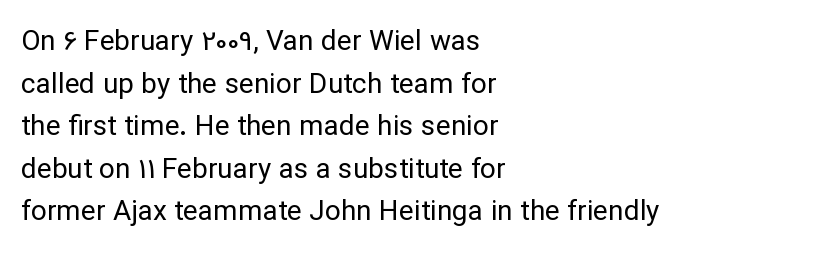
The image shows 28 px regular-weight sans-serif type, upright; set left-aligned, normal line spacing (1.52x), normal letter spacing, not underlined; low stroke contrast and a medium x-height.
